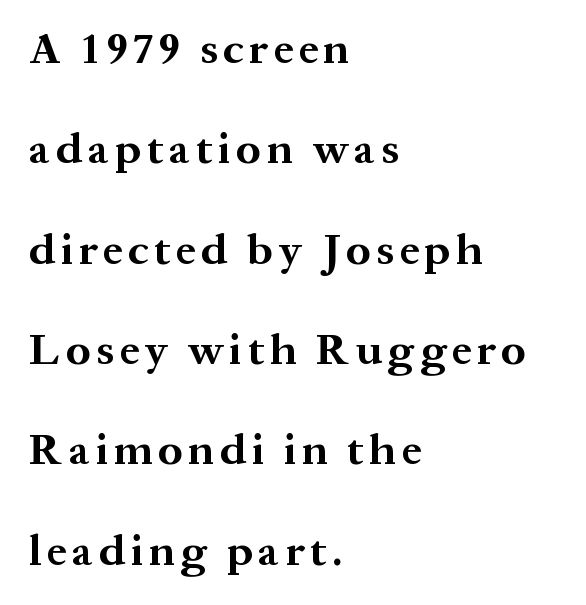
The image shows 44 px bold serif type, upright; set left-aligned, loose line spacing (2.28x), not underlined; medium stroke contrast and a medium x-height.
